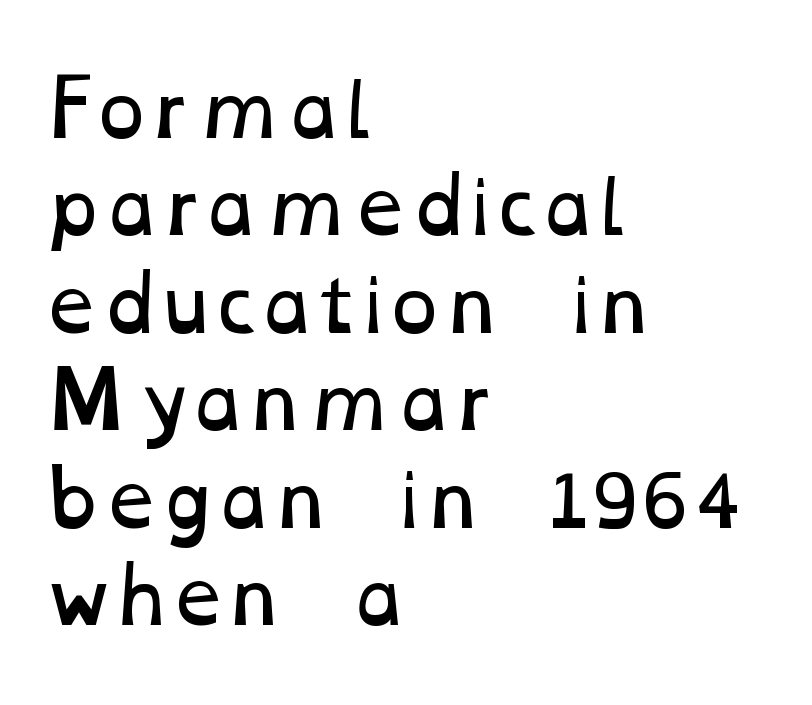
{"bold": "no", "weight": "regular", "width": "wide", "stroke_contrast": "low", "x_height": "medium", "monospaced": "no", "underline": "no", "align": "left", "line_spacing": "normal", "line_spacing_ratio": 1.3, "letter_spacing": "normal", "letter_spacing_em": 0.0, "glyph_px": 75}
